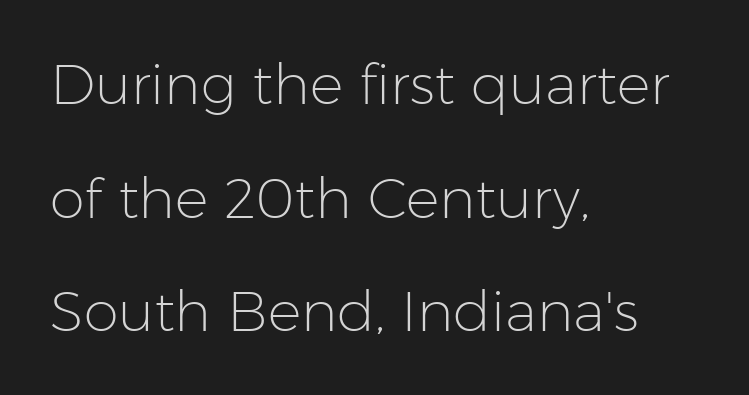
Upright lettering throughout. Heaviness? Minimal to ordinary, like unemphasized prose. Spacing verdict: proportional, widths tailored to each character. These lines are set flush left with a ragged right edge. Compared with typical paragraphs, the rows here are farther apart.
